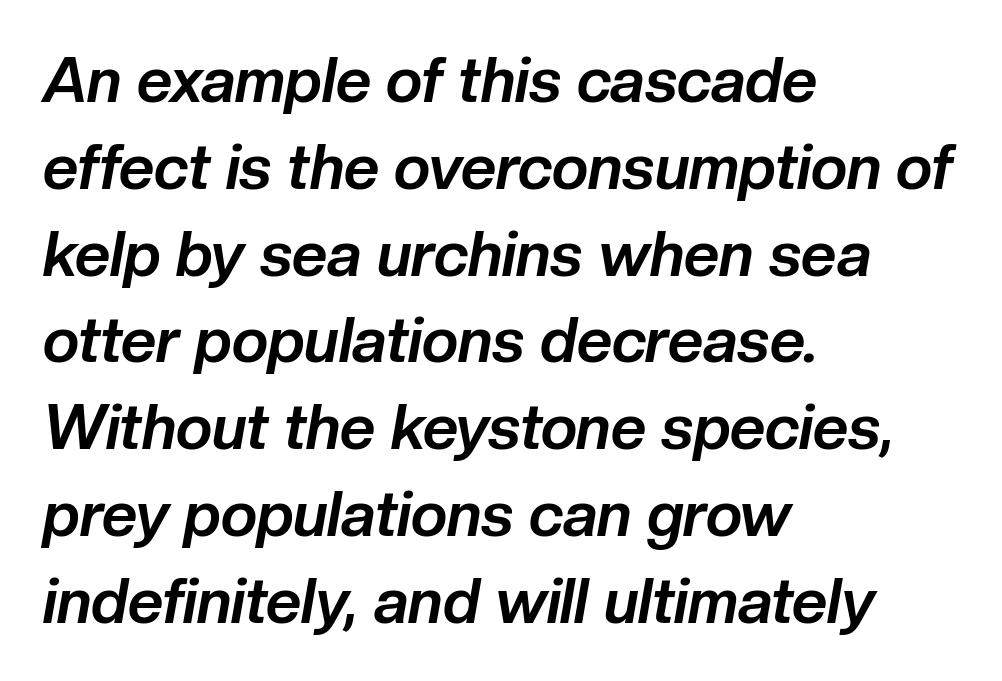
Notice how thick the strokes are: this is what a full bold looks like. One-word summary of the alignment: left. These lines keep a tight, regular rhythm from letter to letter. Anything drawn beneath the words? Only blank space. The axis of the letterforms is tilted away from vertical.
